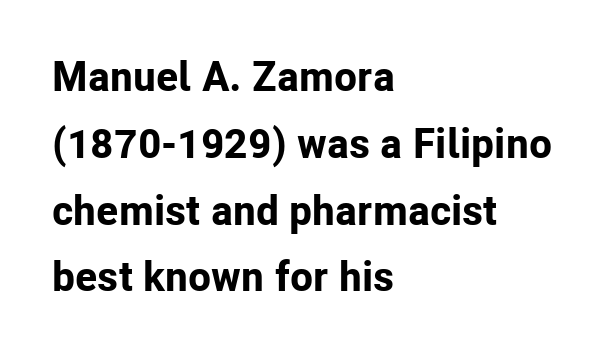
Weight: bold. Clear beneath every line of the passage. Rows of type keep a routine distance in the vertical direction. If you drew a line through each stem, it would be perfectly vertical. Each word holds together tightly as a unit, with standard inter-letter gaps.
